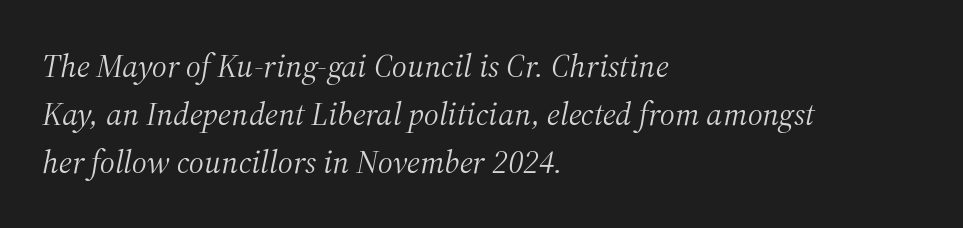
{"serif": "yes", "italic": "yes", "lean": "right", "slant_degrees": 12, "bold": "no", "weight": "light", "width": "normal", "stroke_contrast": "medium", "x_height": "medium", "monospaced": "no", "underline": "no", "align": "left", "line_spacing": "normal", "line_spacing_ratio": 1.46, "letter_spacing": "normal", "letter_spacing_em": 0.0, "glyph_px": 33}
